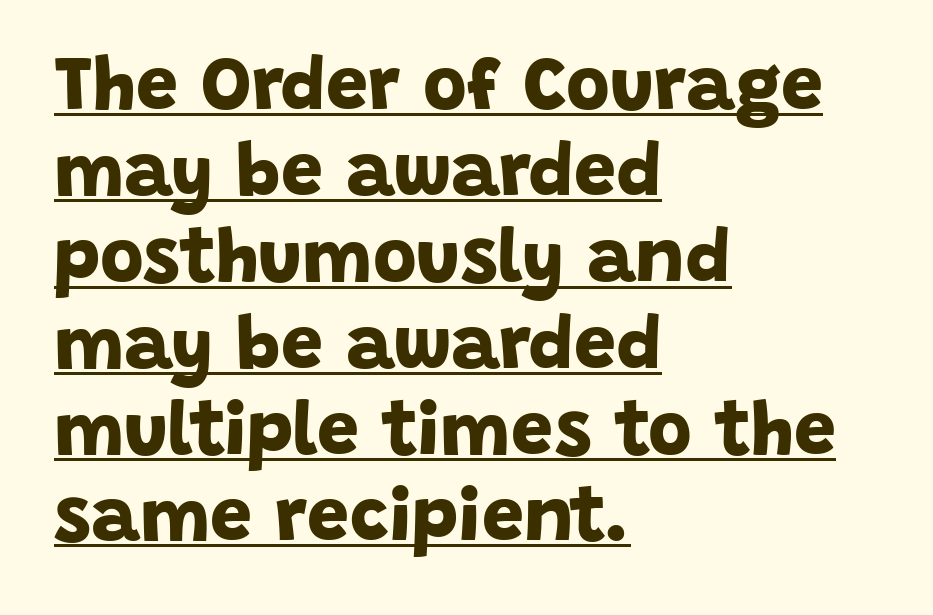
{"serif": "no", "bold": "yes", "weight": "bold", "width": "normal", "stroke_contrast": "low", "x_height": "large", "monospaced": "no", "underline": "yes", "align": "left", "line_spacing": "tight", "line_spacing_ratio": 1.15, "letter_spacing": "normal", "letter_spacing_em": 0.0, "glyph_px": 75}
